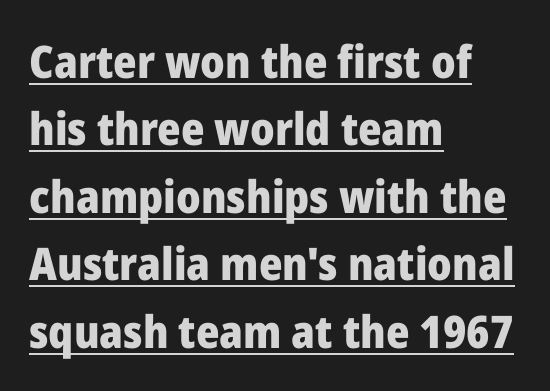
{"serif": "no", "italic": "no", "bold": "yes", "weight": "heavy", "width": "normal", "stroke_contrast": "low", "x_height": "medium", "monospaced": "no", "underline": "yes", "align": "left", "line_spacing": "normal", "line_spacing_ratio": 1.5, "letter_spacing": "normal", "letter_spacing_em": 0.0, "glyph_px": 45}
